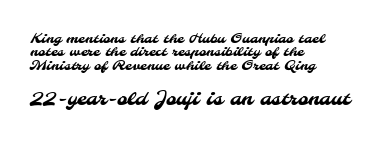
Just letters on the line, the space beneath them empty. The lower block of text is set noticeably larger than the block above it. Caption: multi-line text, flush left, ragged right. Default kerning and tracking; the words read as compact shapes.
